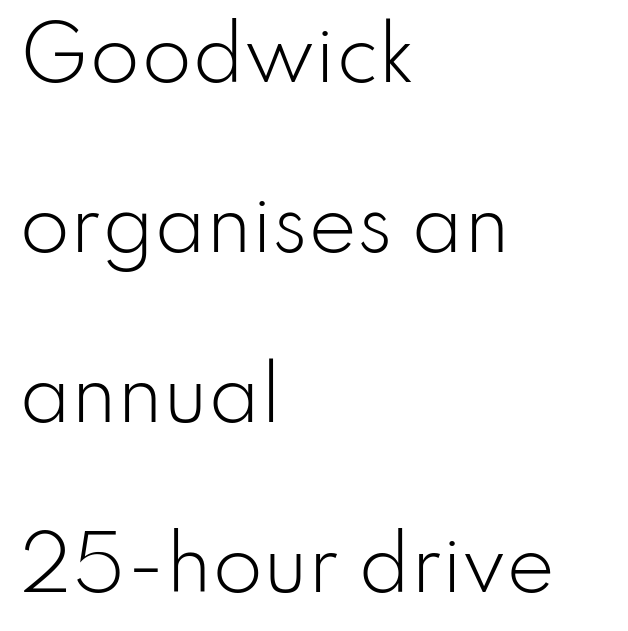
The image shows 73 px light sans-serif type, upright; set left-aligned, loose line spacing (2.33x), normal letter spacing, not underlined; low stroke contrast and a small x-height.
